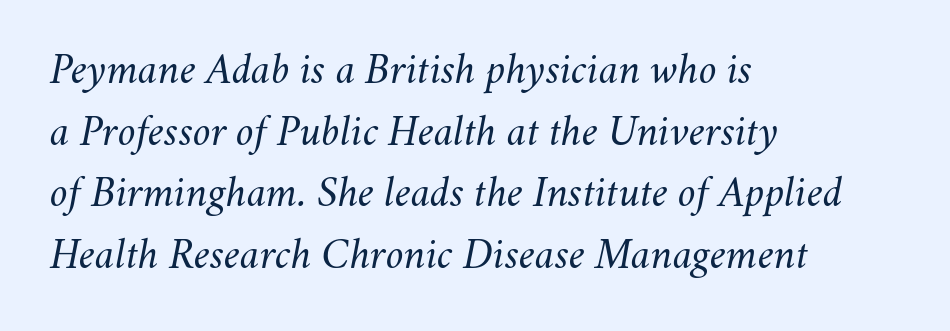
The image shows 45 px light type, italic (leaning right); set left-aligned, normal line spacing (1.37x), normal letter spacing, not underlined; medium stroke contrast and a small x-height.
